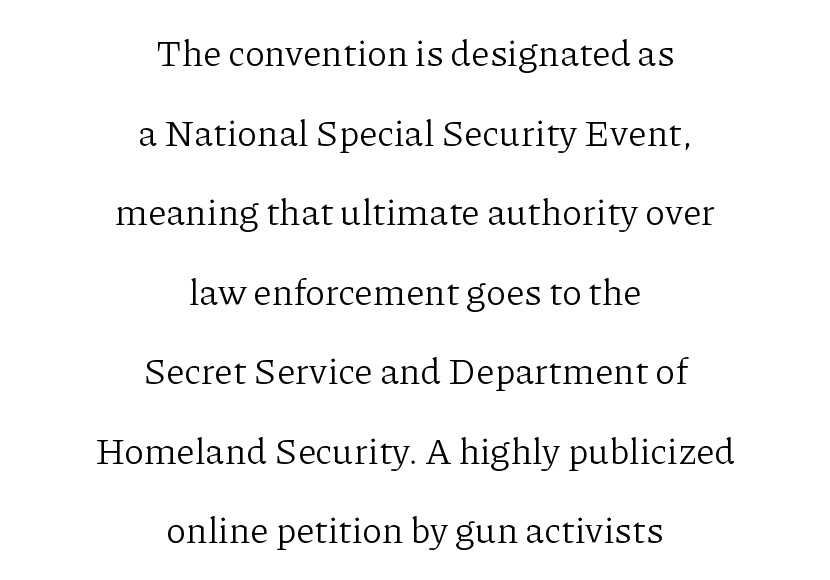
Q: Is the text bold? A: No.
Q: Is the text italic (slanted)? A: No, it is upright.
Q: Is the typeface a serif or a sans-serif typeface? A: Serif.
Q: Is the text underlined? A: No.
Q: How is the paragraph aligned? A: Centered.
Q: Is the spacing between letters normal or unusually wide? A: Normal.
Q: Is the spacing between lines tight, normal or loose? A: Loose.
Q: Width (condensed, normal, or wide)? A: Normal.
Q: Stroke contrast? A: Low.
Q: x-height? A: Medium.
Q: Monospaced? A: No.
